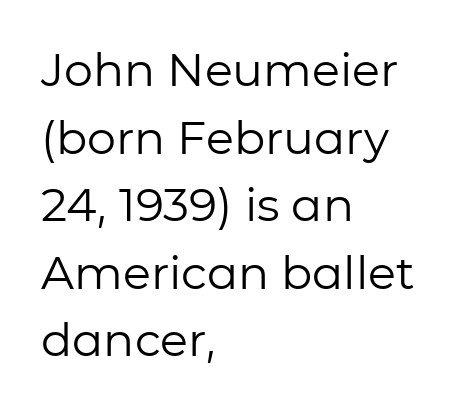
Unmarked baselines from the first word to the last. These lines are rendered in a variable-pitch font. If you drew a ruler down the left edge, every line would touch it. Stem width sits at or under what a default text font uses.
